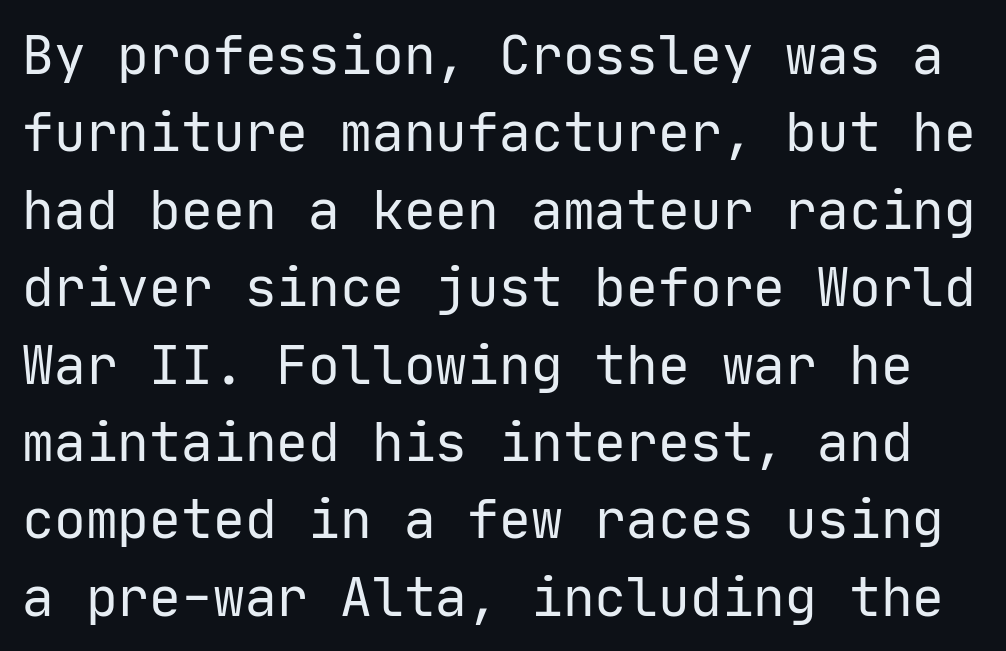
{"serif": "no", "italic": "no", "bold": "no", "weight": "regular", "width": "normal", "stroke_contrast": "low", "x_height": "medium", "monospaced": "yes", "underline": "no", "line_spacing": "normal", "line_spacing_ratio": 1.46, "letter_spacing": "normal", "letter_spacing_em": 0.0, "glyph_px": 53}
